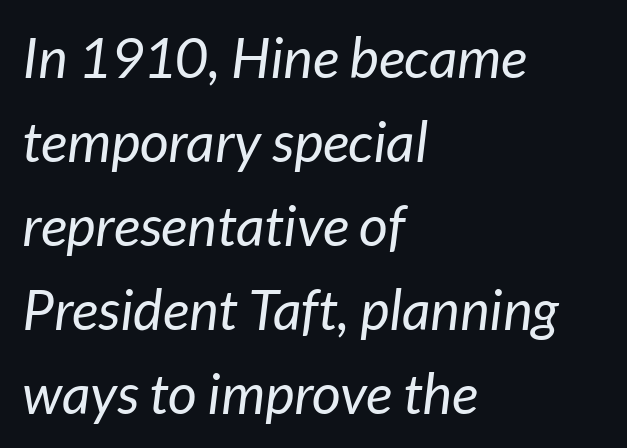
Q: Is the text bold? A: No.
Q: Is the text italic (slanted)? A: Yes, it leans right by about 7 degrees.
Q: Is the text underlined? A: No.
Q: How is the paragraph aligned? A: Left-aligned.
Q: Is the spacing between letters normal or unusually wide? A: Normal.
Q: Is the spacing between lines tight, normal or loose? A: Normal.
Q: Width (condensed, normal, or wide)? A: Normal.
Q: Stroke contrast? A: Low.
Q: x-height? A: Medium.
Q: Monospaced? A: No.
